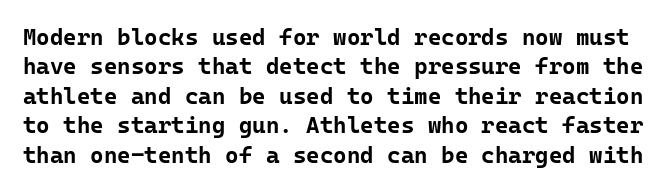
Q: Is the text bold? A: Yes.
Q: Is the text italic (slanted)? A: No, it is upright.
Q: Is the text underlined? A: No.
Q: Is the spacing between letters normal or unusually wide? A: Normal.
Q: Is the spacing between lines tight, normal or loose? A: Normal.
